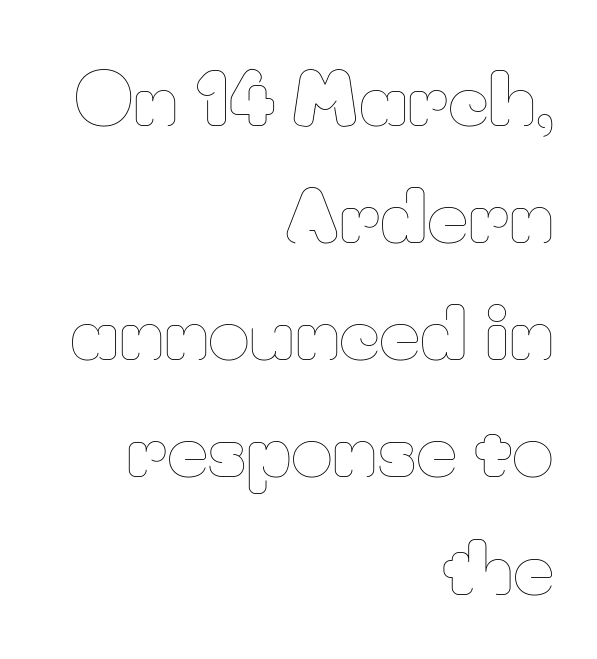
The image shows 71 px thin type, upright; set right-aligned, normal line spacing (1.65x), normal letter spacing, not underlined; low stroke contrast and a small x-height.
